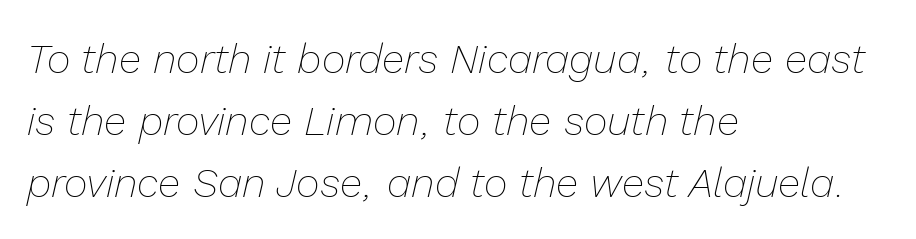
The space beneath each line is pristine and unruled. Between one letter and the next there's only the usual sliver of space. The text carries the slant typical of an italic or oblique font. Does the leading feel generous? No, just average. One-word summary of the alignment: left.
